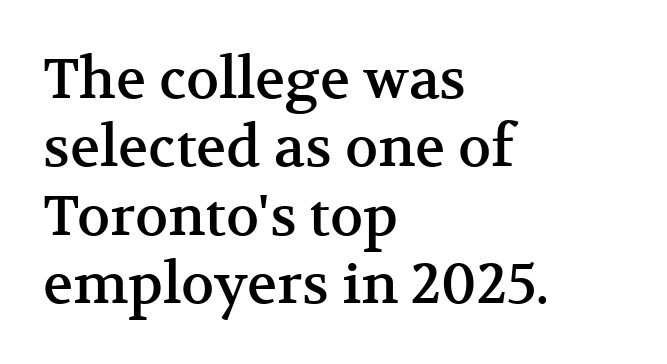
The paragraph has a hard left edge and a soft right edge. Caption: standard tracking, unaltered. The string is rendered with underlining switched off. Unlike a clean sans, this face finishes its strokes with serifs. You could not count columns in this text — the font is proportionally spaced. Characters remain perfectly vertical along every line.
